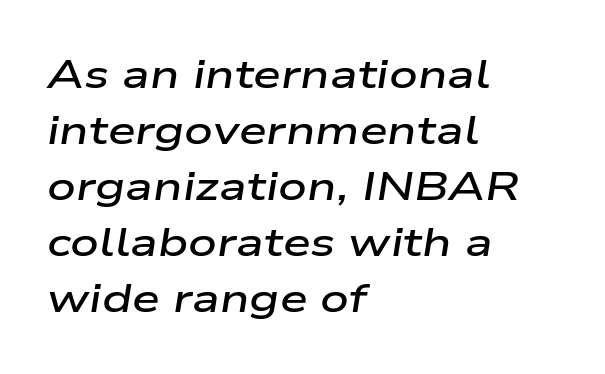
Each line starts at the same left margin while the right side varies. Decoration check: the copy has no underline. Is this a fixed-width face? No — the glyphs have proportional, varying widths. No extra tracking has been applied to these lines. Compared with an ordinary text face, these strokes are moderately heavier — a semibold.
